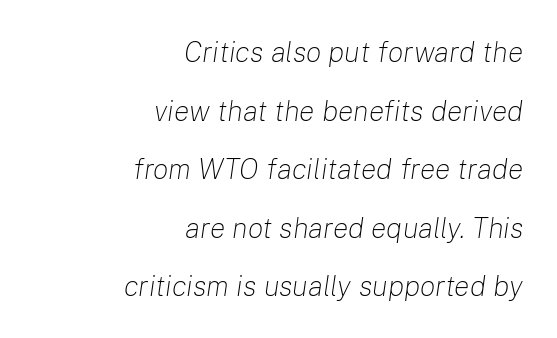
The image shows 29 px light type, italic (leaning right); set right-aligned, loose line spacing (2.02x), normal letter spacing, not underlined; low stroke contrast and a medium x-height.
